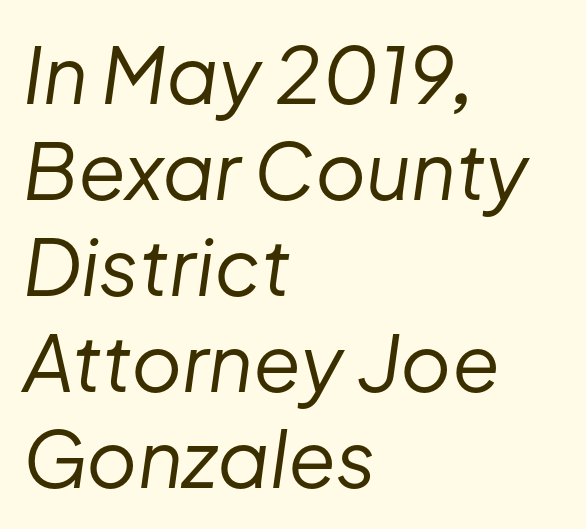
The image shows 78 px regular-weight type, italic (leaning right); set left-aligned, line spacing 1.23x, normal letter spacing, not underlined; low stroke contrast and a medium x-height.
